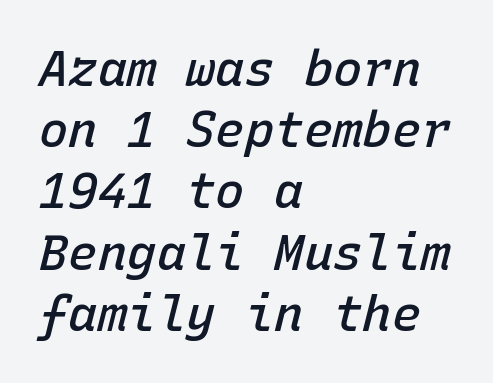
{"italic": "yes", "lean": "right", "slant_degrees": 15, "bold": "semi", "weight": "semibold", "width": "normal", "stroke_contrast": "low", "x_height": "medium", "monospaced": "yes", "underline": "no", "align": "left", "line_spacing": "normal", "line_spacing_ratio": 1.25, "letter_spacing": "normal", "letter_spacing_em": 0.0, "glyph_px": 49}
